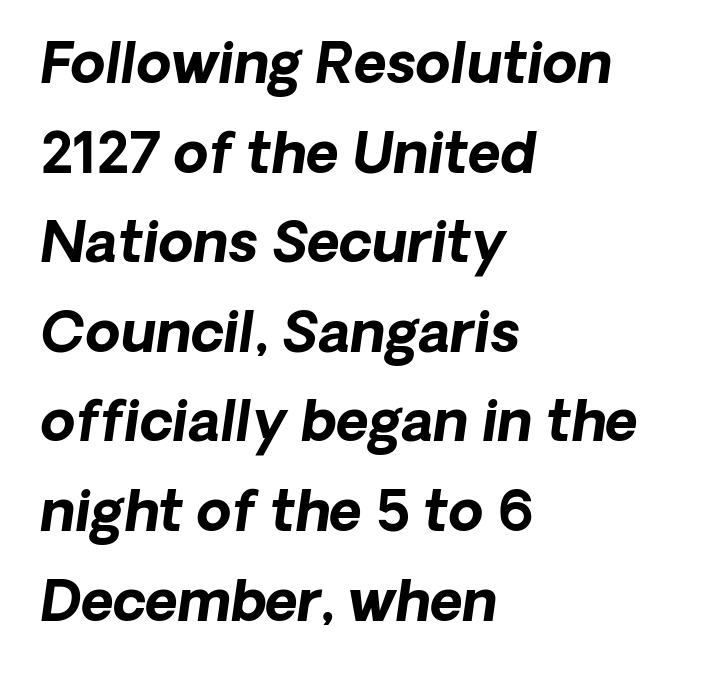
Q: Is the text bold? A: Yes.
Q: Is the text italic (slanted)? A: Yes, it leans right by about 8 degrees.
Q: Is the text underlined? A: No.
Q: How is the paragraph aligned? A: Left-aligned.
Q: Is the spacing between letters normal or unusually wide? A: Normal.
Q: Is the spacing between lines tight, normal or loose? A: Normal.
Q: Width (condensed, normal, or wide)? A: Normal.
Q: Stroke contrast? A: Low.
Q: x-height? A: Medium.
Q: Monospaced? A: No.
